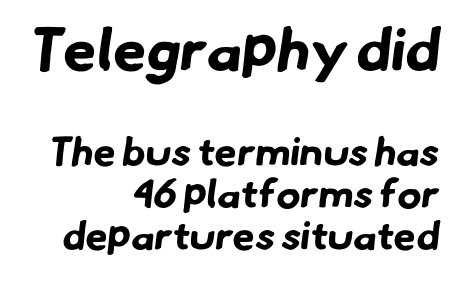
{"serif": "no", "bold": "yes", "weight": "bold", "width": "normal", "stroke_contrast": "low", "x_height": "small", "monospaced": "no", "underline": "no", "align": "right", "line_spacing": "tight", "line_spacing_ratio": 1.05, "letter_spacing": "normal", "letter_spacing_em": 0.0, "larger_block": "first", "size_ratio": 1.5, "glyph_px": 60}
